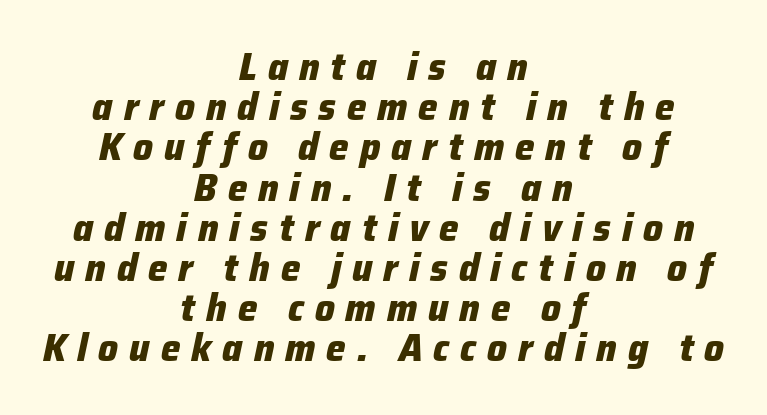
The image shows 39 px heavy type, italic (leaning right); set centered, tight line spacing (1.03x), unusually wide letter spacing (+0.28 em), not underlined; low stroke contrast and a medium x-height.
